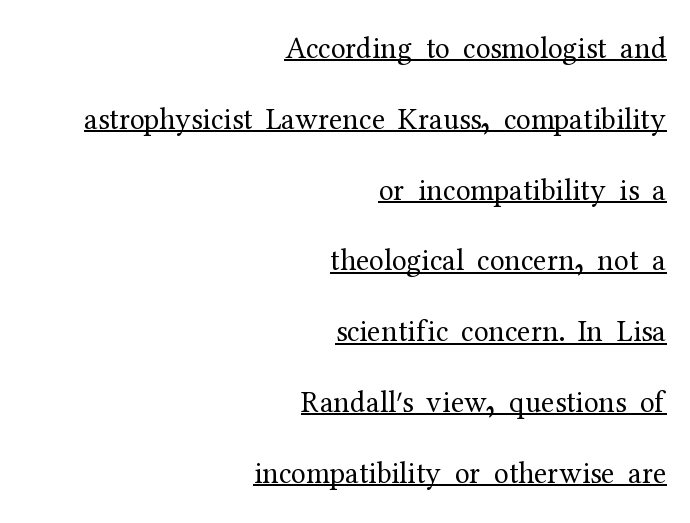
The image shows 30 px regular-weight serif type, upright; set right-aligned, loose line spacing (2.36x), normal letter spacing, underlined; medium stroke contrast and a medium x-height.
